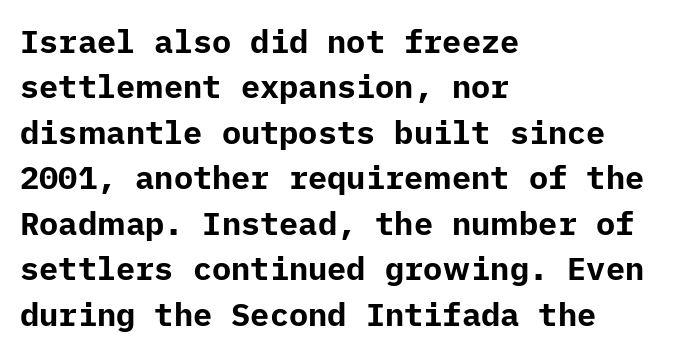
{"serif": "no", "italic": "no", "bold": "yes", "weight": "bold", "width": "normal", "stroke_contrast": "low", "x_height": "medium", "underline": "no", "align": "left", "line_spacing": "normal", "line_spacing_ratio": 1.42, "letter_spacing": "normal", "letter_spacing_em": 0.0, "glyph_px": 32}
